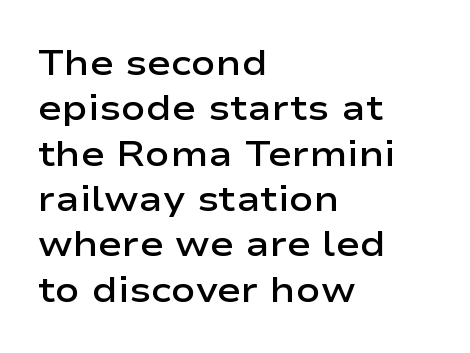
{"serif": "no", "italic": "no", "bold": "semi", "weight": "semibold", "width": "wide", "stroke_contrast": "low", "x_height": "medium", "monospaced": "no", "underline": "no", "align": "left", "line_spacing": "normal", "line_spacing_ratio": 1.26, "letter_spacing": "normal", "letter_spacing_em": 0.0, "glyph_px": 36}
